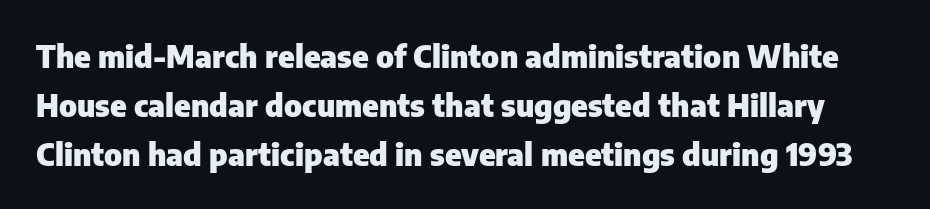
{"serif": "no", "italic": "no", "bold": "yes", "weight": "heavy", "width": "normal", "stroke_contrast": "low", "x_height": "medium", "monospaced": "no", "underline": "no", "line_spacing": "normal", "line_spacing_ratio": 1.58, "letter_spacing": "normal", "letter_spacing_em": 0.0, "glyph_px": 31}
